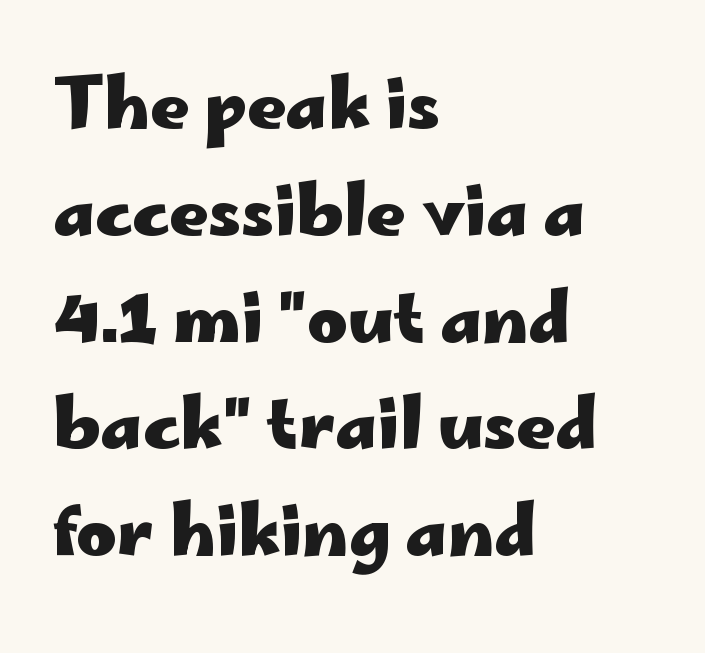
Tall strokes in this sample are plumb rather than angled. Type without underlining. The rendering anchors every line to the left-hand side. Character widths vary here, with narrow letters taking less room than wide ones. One glance says typical: line gaps are just what's usual. The glyphs in this specimen are sans serif.
